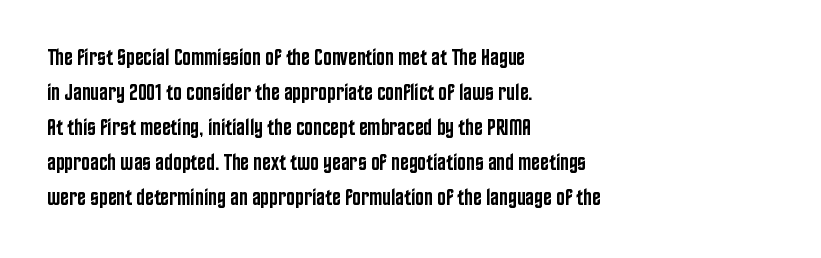
The image shows 23 px text type, upright; set left-aligned, normal line spacing (1.52x), normal letter spacing, not underlined.
